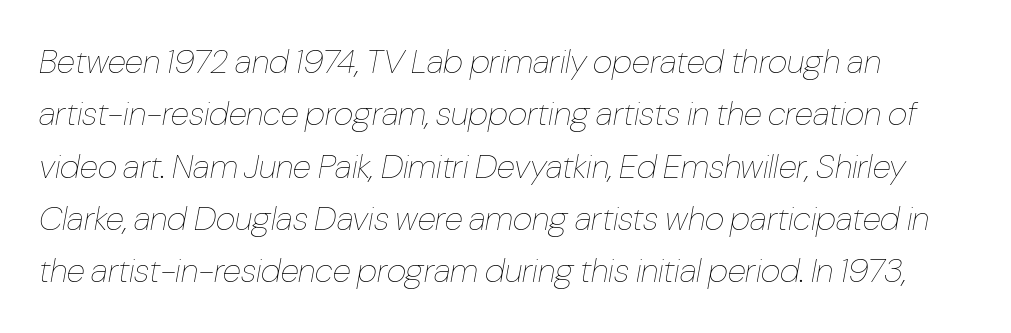
The image shows 34 px thin, condensed type, italic (leaning right); set normal line spacing (1.54x), normal letter spacing, not underlined; low stroke contrast and a medium x-height.
